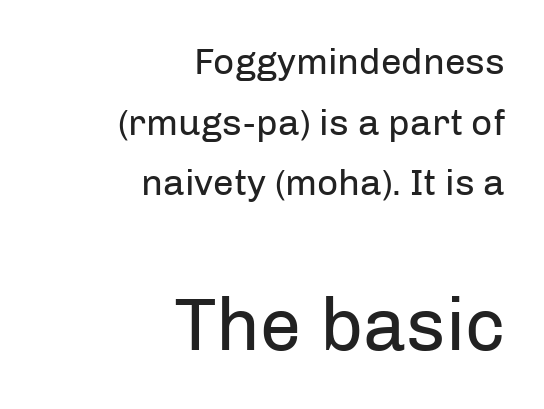
Here the designer chose a conventional face with non-uniform glyph widths. Heft: none added — not bold. Unlike italic type, these characters show no tilt at all. What kind of face is this? One without serifs — a sans. This rendering uses right alignment, leaving the left contour irregular. Baseline-to-baseline distance is the conventional proportion of letter height.
